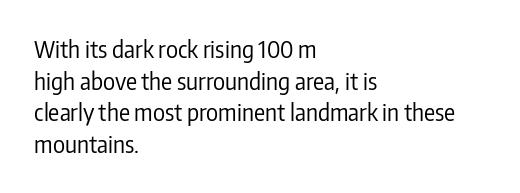
{"italic": "no", "bold": "no", "underline": "no", "align": "left", "line_spacing": "normal", "line_spacing_ratio": 1.37, "letter_spacing": "normal", "letter_spacing_em": 0.0, "glyph_px": 23}
